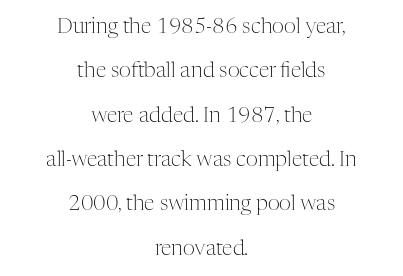
Letter spacing: default. Italic? Not at all — the glyphs are vertical. Visually the block forms a symmetrical silhouette, jagged on both flanks. Clear beneath every line of the passage.
